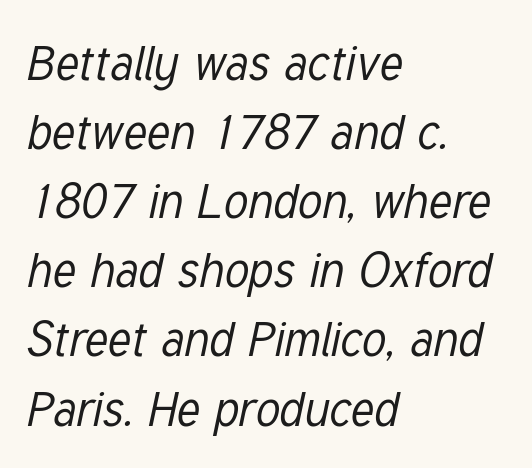
Q: Is the text bold? A: No.
Q: Is the text italic (slanted)? A: Yes, it leans right by about 12 degrees.
Q: Is the text underlined? A: No.
Q: How is the paragraph aligned? A: Left-aligned.
Q: Is the spacing between letters normal or unusually wide? A: Normal.
Q: Is the spacing between lines tight, normal or loose? A: Normal.
Q: Width (condensed, normal, or wide)? A: Condensed.
Q: Stroke contrast? A: Low.
Q: x-height? A: Medium.
Q: Monospaced? A: No.
